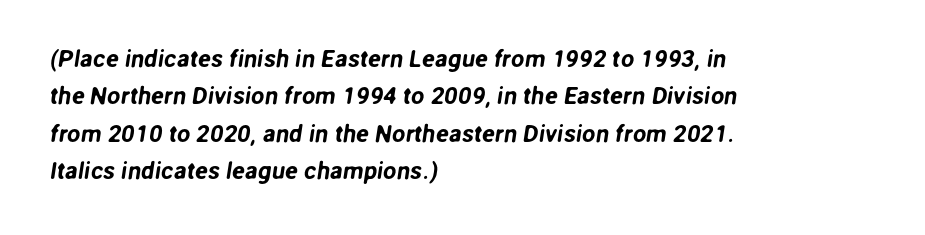
Has an underline been added? It has not. Vertical spacing — default. The lines are quadded left. No extra tracking has been applied to these lines.
